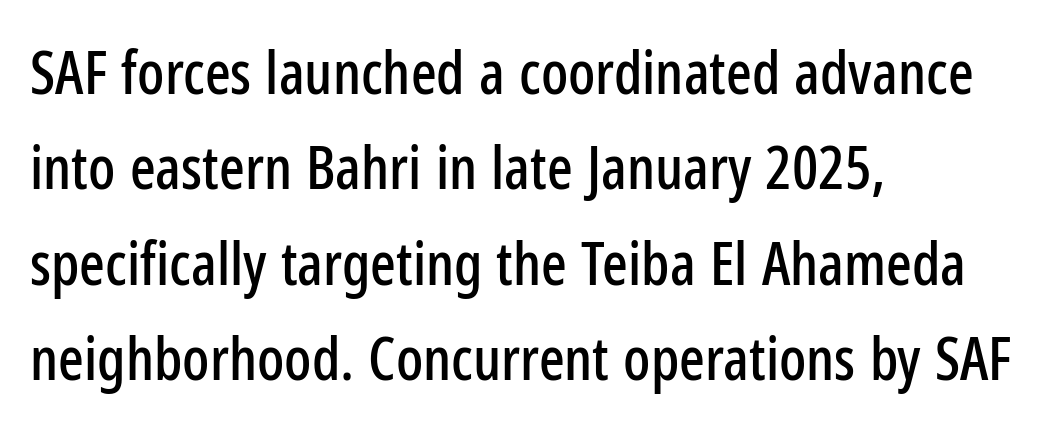
Q: Is the text italic (slanted)? A: No, it is upright.
Q: Is the typeface a serif or a sans-serif typeface? A: Sans-serif.
Q: Is the text underlined? A: No.
Q: How is the paragraph aligned? A: Left-aligned.
Q: Is the spacing between letters normal or unusually wide? A: Normal.
Q: Is the spacing between lines tight, normal or loose? A: Normal.
Q: Width (condensed, normal, or wide)? A: Condensed.
Q: Stroke contrast? A: Low.
Q: x-height? A: Medium.
Q: Monospaced? A: No.
